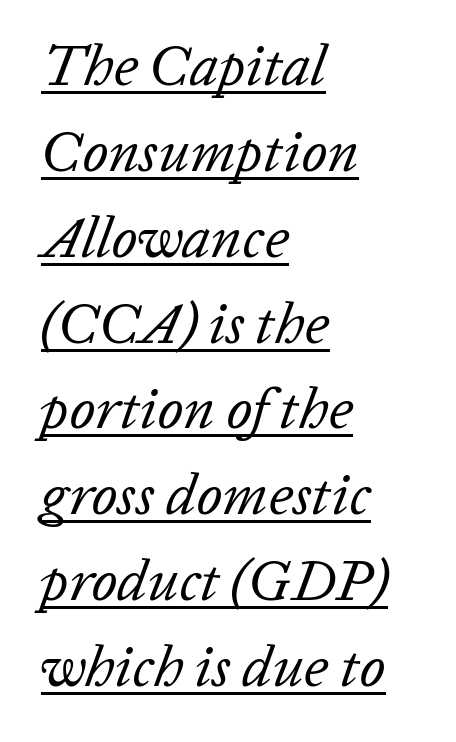
Is this a fixed-width face? No — the glyphs have proportional, varying widths. Tracking value appears to be zero — textbook default spacing. These glyphs show unthickened strokes, regular width or finer. Each new line begins a customary step beneath the previous one. Short and long lines alike share a common starting point at left.
